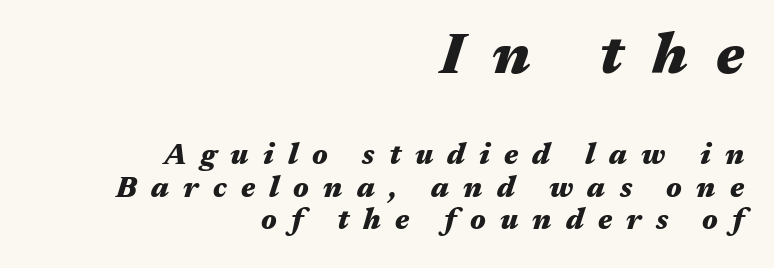
Characters follow at a spacing far wider than the type designer built in. Weight check: bold — yes, fully. The letters are slanted; this is an italic face. If you drew a ruler down the right edge, every line would touch it. Larger block? The one above; the one below is distinctly smaller. Think of a printed novel: that variable character pitch is what you see here.
